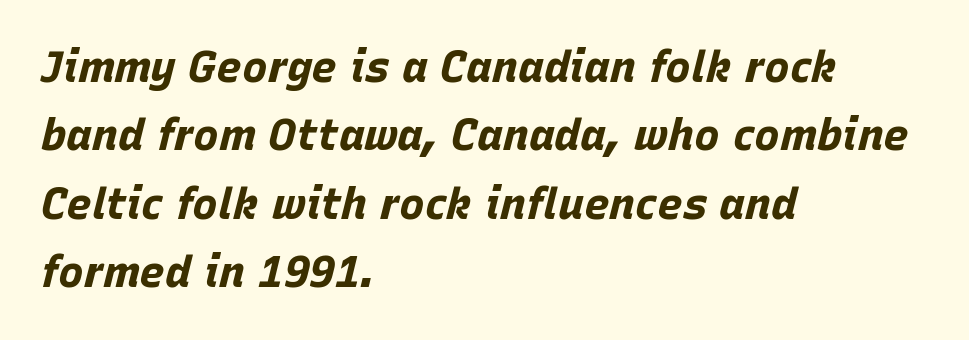
Q: Is the text bold? A: Yes.
Q: Is the text italic (slanted)? A: Yes, it leans right by about 15 degrees.
Q: Is the text underlined? A: No.
Q: How is the paragraph aligned? A: Left-aligned.
Q: Is the spacing between letters normal or unusually wide? A: Normal.
Q: Is the spacing between lines tight, normal or loose? A: Normal.
Q: Width (condensed, normal, or wide)? A: Normal.
Q: Stroke contrast? A: Low.
Q: x-height? A: Large.
Q: Monospaced? A: No.
